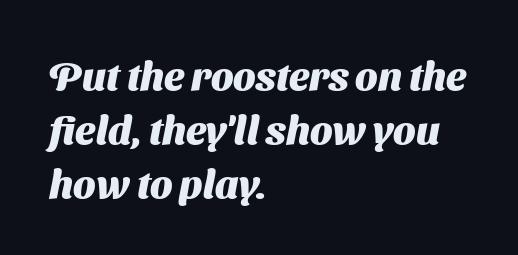
The image shows 40 px heavy sans-serif type; set left-aligned, normal line spacing (1.35x), normal letter spacing, not underlined; medium stroke contrast and a medium x-height.
